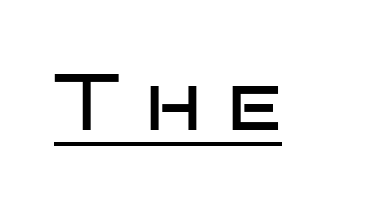
The image shows 79 px regular-weight, wide sans-serif type, upright; set unusually wide letter spacing (+0.32 em), underlined; low stroke contrast and a large x-height.
